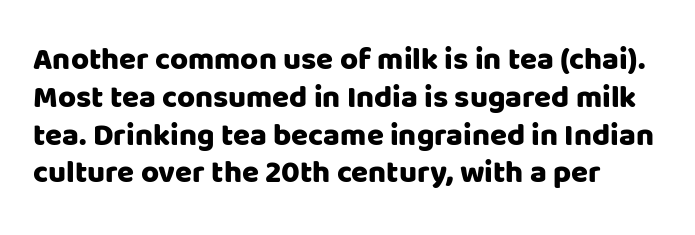
{"serif": "no", "italic": "no", "width": "normal", "stroke_contrast": "low", "x_height": "large", "monospaced": "no", "underline": "no", "line_spacing_ratio": 1.22, "letter_spacing": "normal", "letter_spacing_em": 0.0, "glyph_px": 31}
